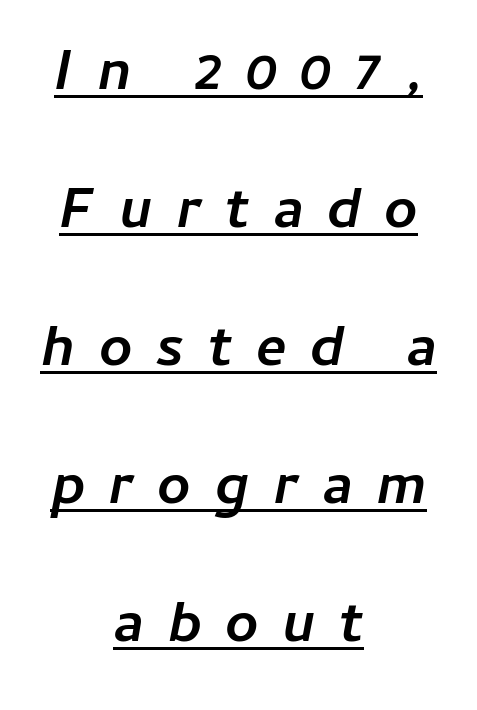
Q: Is the text bold? A: Yes.
Q: Is the text italic (slanted)? A: Yes, it leans right by about 11 degrees.
Q: Is the text underlined? A: Yes.
Q: How is the paragraph aligned? A: Centered.
Q: Is the spacing between letters normal or unusually wide? A: Unusually wide.
Q: Is the spacing between lines tight, normal or loose? A: Loose.
Q: Width (condensed, normal, or wide)? A: Normal.
Q: Stroke contrast? A: Low.
Q: x-height? A: Medium.
Q: Monospaced? A: No.
